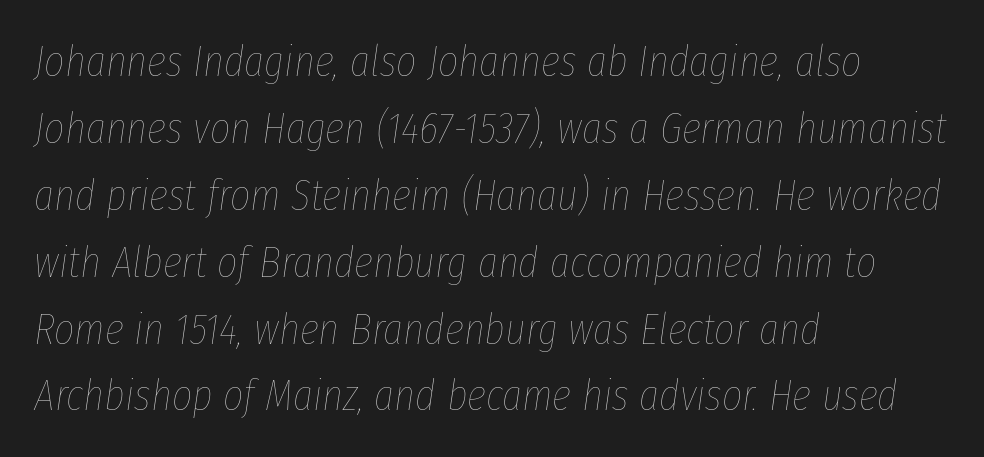
Honestly, the row spacing looks completely unremarkable. This sample uses plain, unmodified letter spacing. The zone under the glyphs is completely vacant. Weight: not bold — regular or lighter. Looks like regular typesetting: each glyph gets only the width it needs. Does the lettering tilt? It does — this is italic.
